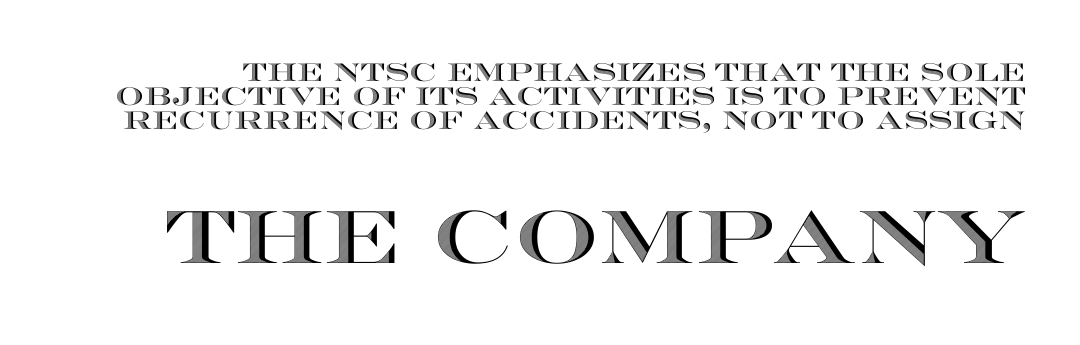
The image shows 74 px wide type, upright; set tight line spacing (0.96x), normal letter spacing, not underlined; the second (bottom) block is 2.96x larger; a large x-height.
